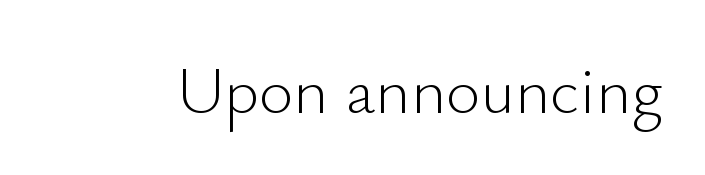
The image shows 67 px light sans-serif type, upright; set normal letter spacing, not underlined; low stroke contrast and a small x-height.
